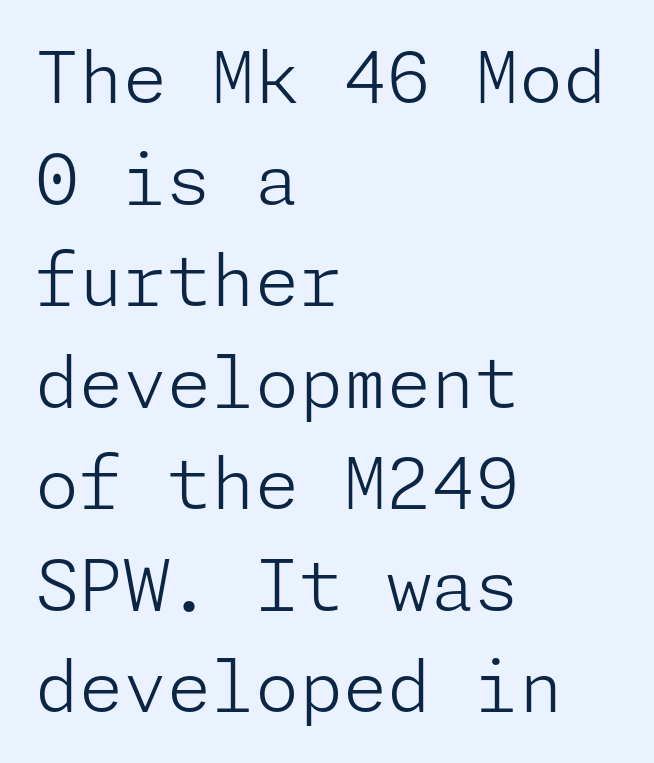
Is the block centered? No — it sits flush against the left margin. The typesetting does not lean heavy: it is not bold. Font category for this specimen: sans-serif. Type without underlining. The type is set solid horizontally, with unmodified tracking.
